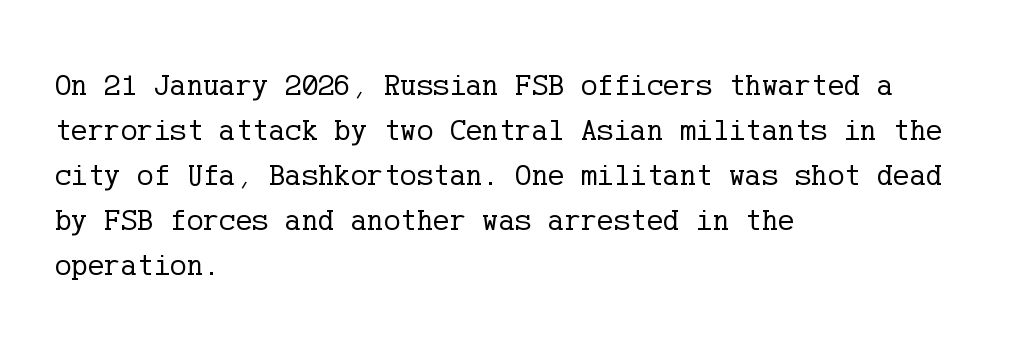
{"serif": "yes", "italic": "no", "bold": "no", "weight": "regular", "width": "normal", "stroke_contrast": "low", "x_height": "medium", "underline": "no", "align": "left", "line_spacing": "normal", "line_spacing_ratio": 1.45, "letter_spacing": "normal", "letter_spacing_em": 0.0, "glyph_px": 31}
